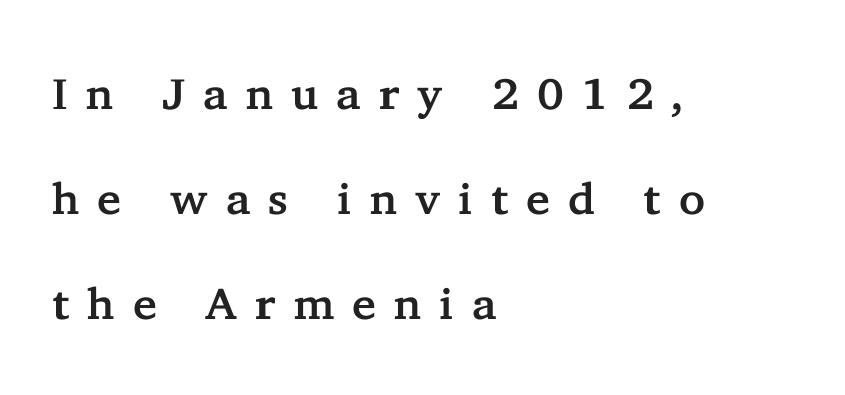
{"serif": "yes", "italic": "no", "width": "normal", "stroke_contrast": "low", "x_height": "medium", "monospaced": "no", "underline": "no", "align": "left", "line_spacing": "loose", "line_spacing_ratio": 2.39, "letter_spacing": "wide", "letter_spacing_em": 0.41, "glyph_px": 44}
